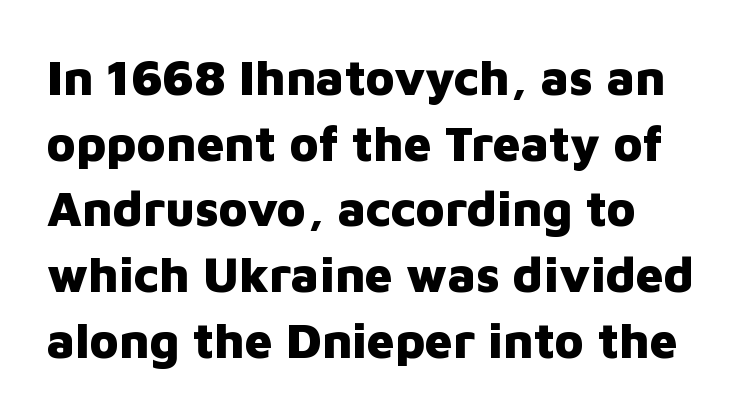
These lines carry a lot of weight — the face is fully bold. This sample has the flowing, uneven cadence of proportional lettering. Tall strokes in this sample are plumb rather than angled. The rows are spaced the way most documents space them. Check where the strokes stop: nothing finishes them off — pure sans.
